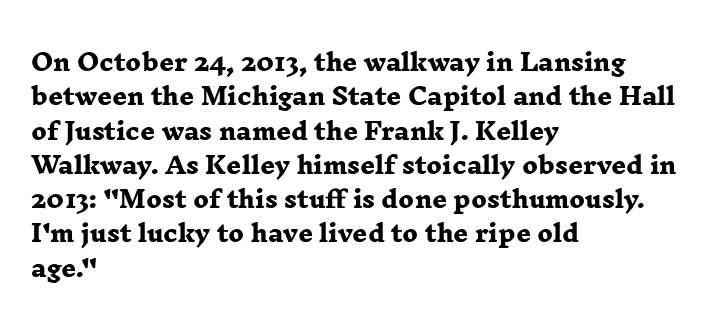
{"bold": "yes", "underline": "no", "align": "left", "line_spacing": "normal", "line_spacing_ratio": 1.49, "letter_spacing": "normal", "letter_spacing_em": 0.0, "glyph_px": 23}
